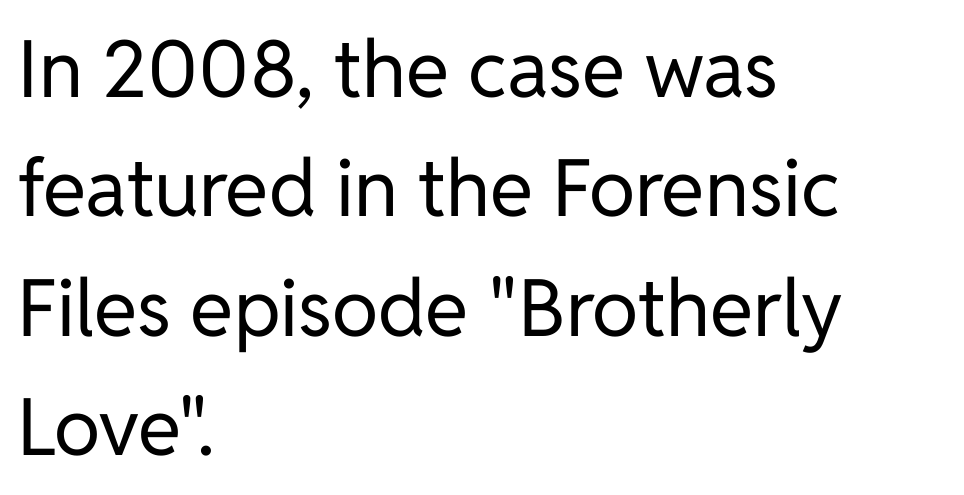
Q: Is the text bold? A: No.
Q: Is the text italic (slanted)? A: No, it is upright.
Q: Is the typeface a serif or a sans-serif typeface? A: Sans-serif.
Q: Is the text underlined? A: No.
Q: How is the paragraph aligned? A: Left-aligned.
Q: Is the spacing between letters normal or unusually wide? A: Normal.
Q: Is the spacing between lines tight, normal or loose? A: Normal.
Q: Width (condensed, normal, or wide)? A: Normal.
Q: Stroke contrast? A: Low.
Q: x-height? A: Medium.
Q: Monospaced? A: No.
